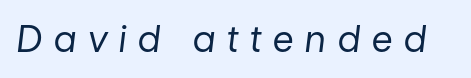
{"italic": "yes", "lean": "right", "slant_degrees": 7, "bold": "no", "weight": "regular", "width": "normal", "stroke_contrast": "low", "x_height": "medium", "monospaced": "no", "underline": "no", "letter_spacing": "wide", "letter_spacing_em": 0.33, "glyph_px": 36}
